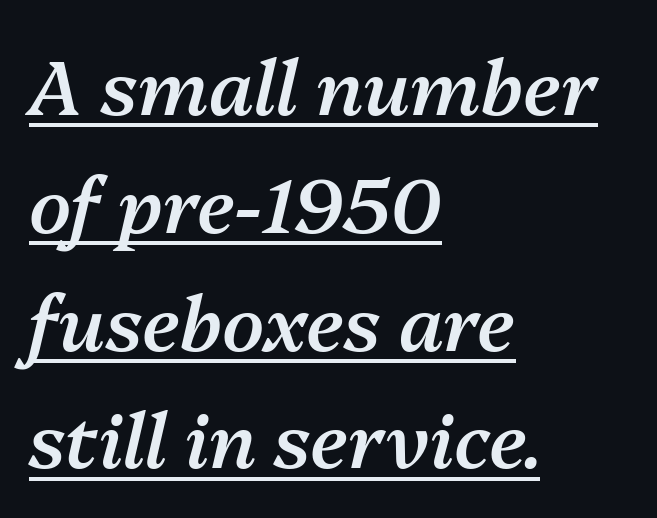
Q: Is the text bold? A: Semi-bold.
Q: Is the text italic (slanted)? A: Yes, it leans right by about 13 degrees.
Q: Is the text underlined? A: Yes.
Q: How is the paragraph aligned? A: Left-aligned.
Q: Is the spacing between letters normal or unusually wide? A: Normal.
Q: Is the spacing between lines tight, normal or loose? A: Normal.
Q: Width (condensed, normal, or wide)? A: Normal.
Q: Stroke contrast? A: Medium.
Q: x-height? A: Medium.
Q: Monospaced? A: No.
